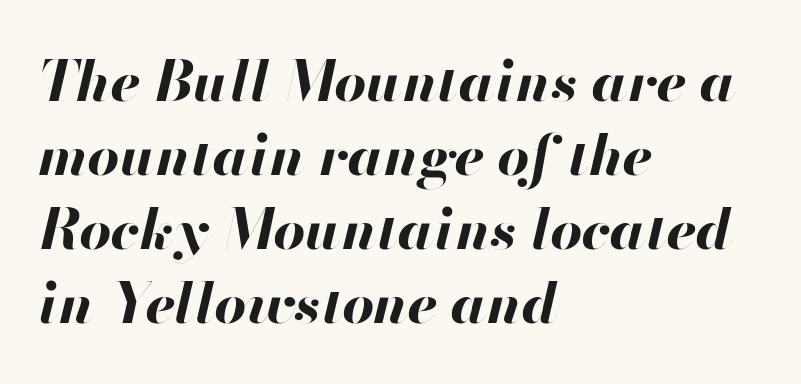
The image shows 56 px bold type, italic (leaning right); set left-aligned, normal line spacing (1.32x), normal letter spacing, not underlined; high stroke contrast and a small x-height.
